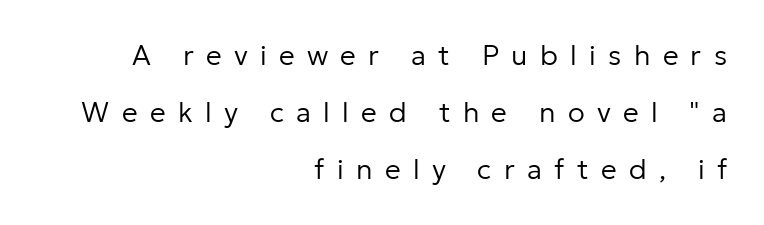
Q: Is the text bold? A: No.
Q: Is the text italic (slanted)? A: No, it is upright.
Q: Is the typeface a serif or a sans-serif typeface? A: Sans-serif.
Q: Is the text underlined? A: No.
Q: How is the paragraph aligned? A: Right-aligned.
Q: Is the spacing between letters normal or unusually wide? A: Unusually wide.
Q: Is the spacing between lines tight, normal or loose? A: Loose.
Q: Width (condensed, normal, or wide)? A: Normal.
Q: Stroke contrast? A: Low.
Q: x-height? A: Medium.
Q: Monospaced? A: No.
